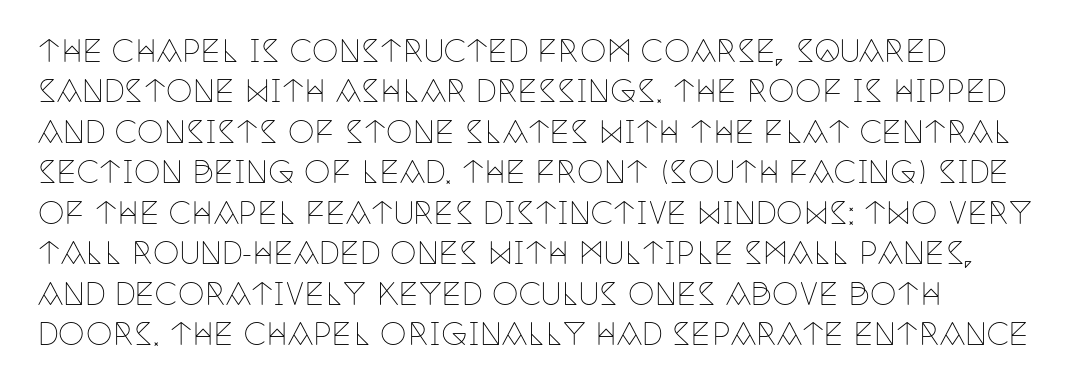
{"serif": "yes", "italic": "no", "bold": "no", "weight": "thin", "width": "condensed", "stroke_contrast": "low", "x_height": "large", "monospaced": "no", "underline": "no", "align": "left", "line_spacing": "normal", "line_spacing_ratio": 1.35, "letter_spacing": "normal", "letter_spacing_em": 0.0, "glyph_px": 30}
